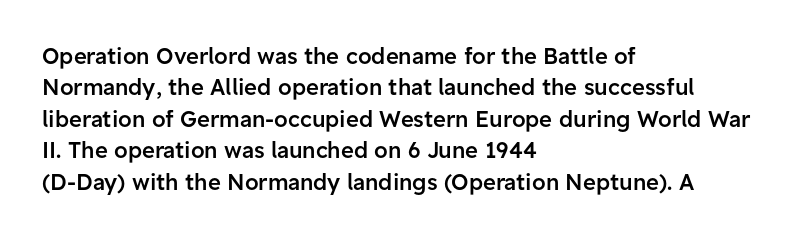
The image shows 22 px text type, upright; set left-aligned, normal line spacing (1.43x), normal letter spacing, not underlined.
